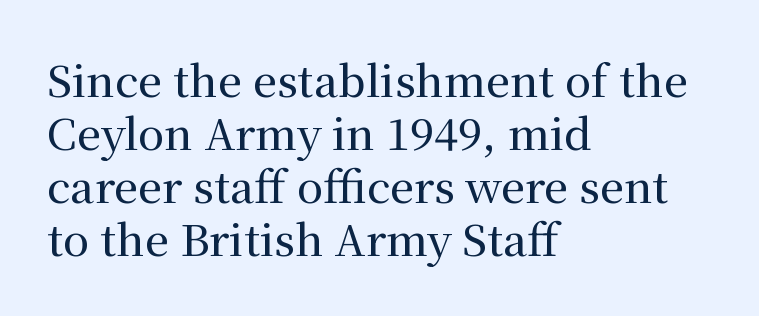
{"serif": "yes", "italic": "no", "width": "normal", "stroke_contrast": "medium", "x_height": "medium", "monospaced": "no", "underline": "no", "align": "left", "line_spacing_ratio": 1.23, "letter_spacing": "normal", "letter_spacing_em": 0.0, "glyph_px": 43}
